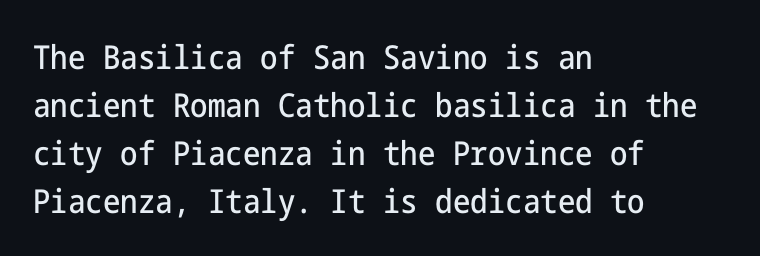
The image shows 33 px condensed sans-serif type, upright; set left-aligned, normal line spacing (1.45x), normal letter spacing, not underlined; low stroke contrast and a medium x-height.
